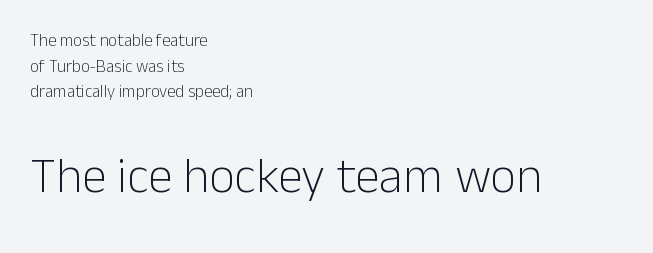
Q: Is the text bold? A: No.
Q: Is the text italic (slanted)? A: No, it is upright.
Q: Is the typeface a serif or a sans-serif typeface? A: Sans-serif.
Q: Is the text underlined? A: No.
Q: How is the paragraph aligned? A: Left-aligned.
Q: Is the spacing between letters normal or unusually wide? A: Normal.
Q: Is the spacing between lines tight, normal or loose? A: Normal.
Q: Which block of text is set in a larger size, the first (top) or the second (bottom)? A: The second (bottom) one.
Q: Width (condensed, normal, or wide)? A: Normal.
Q: Stroke contrast? A: Low.
Q: x-height? A: Medium.
Q: Monospaced? A: No.
